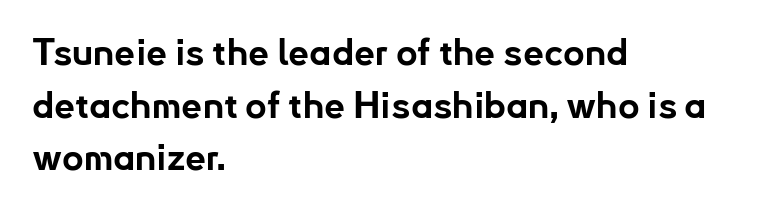
The image shows 37 px bold sans-serif type, upright; set left-aligned, normal line spacing (1.42x), normal letter spacing, not underlined; low stroke contrast and a small x-height.
